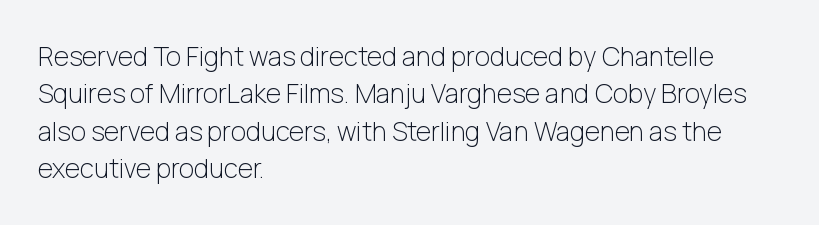
{"italic": "no", "bold": "no", "underline": "no", "align": "left", "line_spacing": "normal", "line_spacing_ratio": 1.44, "letter_spacing": "normal", "letter_spacing_em": 0.0, "glyph_px": 26}
